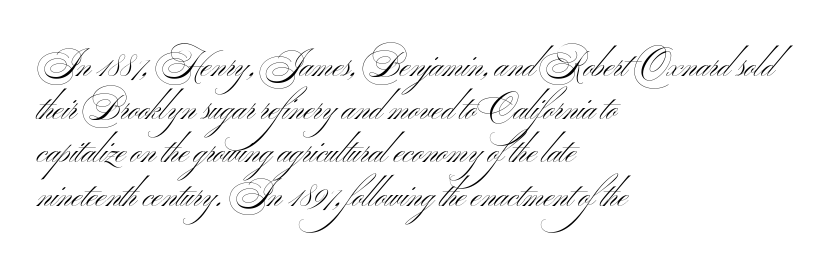
The image shows 33 px light, wide sans-serif type; set left-aligned, normal line spacing (1.31x), normal letter spacing, not underlined; medium stroke contrast and a small x-height.
